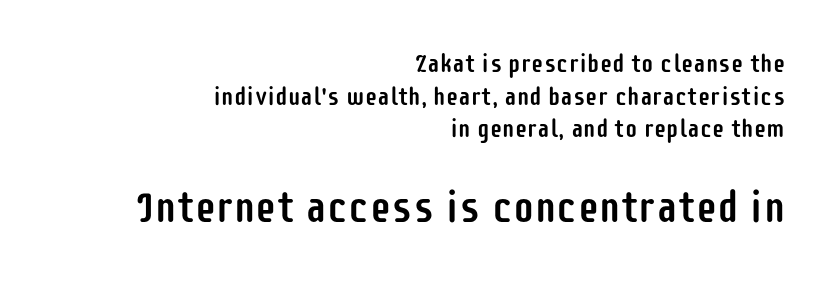
I'd call this a sans setting — the letters go barefoot. Between these two stacked blocks, the lower one wins on size. The rag falls on the left side of this text block. No italicization has been applied; the sample stays upright. Check the space under the baseline: it is left empty. Proportional: the letters do not fall into vertical columns.
